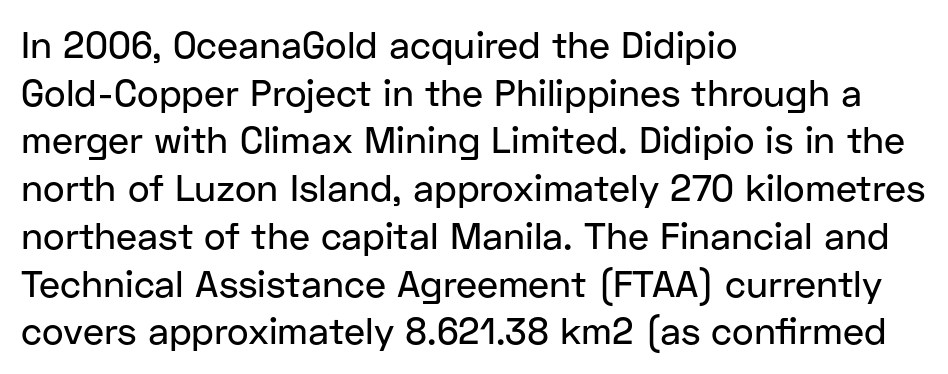
Q: Is the text italic (slanted)? A: No, it is upright.
Q: Is the typeface a serif or a sans-serif typeface? A: Sans-serif.
Q: Is the text underlined? A: No.
Q: How is the paragraph aligned? A: Left-aligned.
Q: Is the spacing between letters normal or unusually wide? A: Normal.
Q: Is the spacing between lines tight, normal or loose? A: Normal.
Q: Width (condensed, normal, or wide)? A: Normal.
Q: Stroke contrast? A: Low.
Q: x-height? A: Medium.
Q: Monospaced? A: No.
